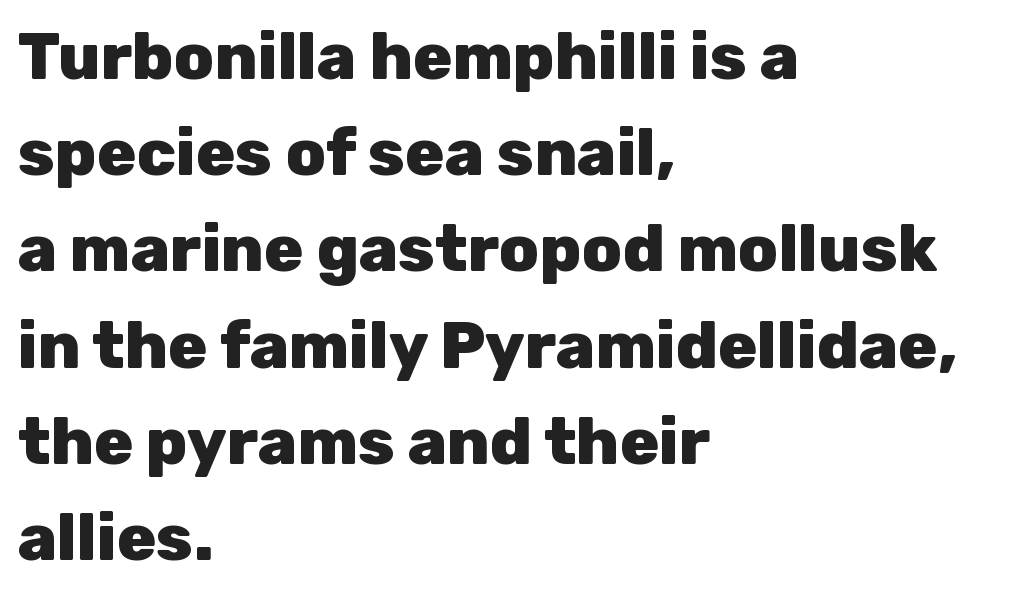
Q: Is the text bold? A: Yes.
Q: Is the text italic (slanted)? A: No, it is upright.
Q: Is the typeface a serif or a sans-serif typeface? A: Sans-serif.
Q: Is the text underlined? A: No.
Q: How is the paragraph aligned? A: Left-aligned.
Q: Is the spacing between letters normal or unusually wide? A: Normal.
Q: Is the spacing between lines tight, normal or loose? A: Normal.
Q: Width (condensed, normal, or wide)? A: Normal.
Q: Stroke contrast? A: Low.
Q: x-height? A: Medium.
Q: Monospaced? A: No.
